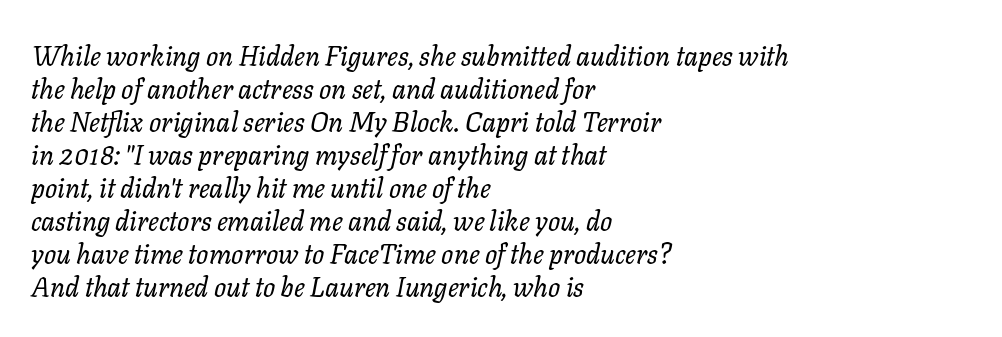
The image shows 27 px text type, italic (leaning right); set left-aligned, line spacing 1.22x, normal letter spacing, not underlined.
